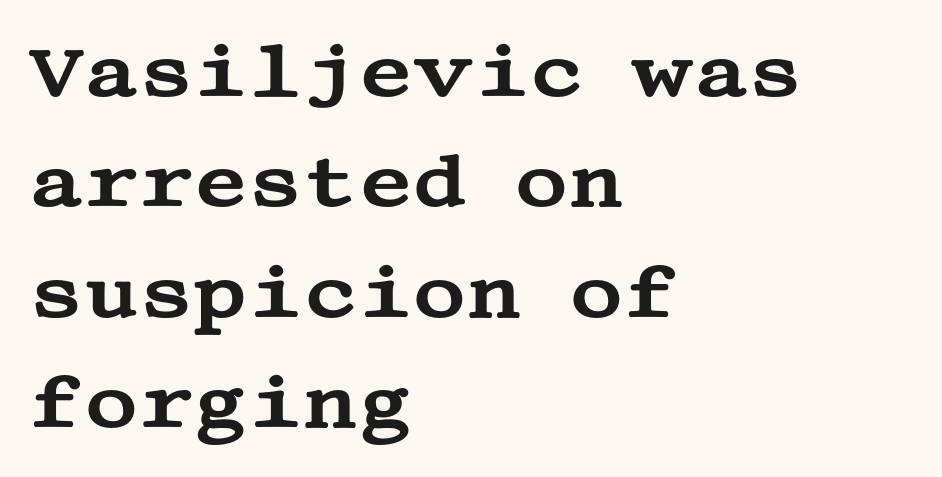
Q: Is the text italic (slanted)? A: No, it is upright.
Q: Is the typeface a serif or a sans-serif typeface? A: Serif.
Q: Is the text underlined? A: No.
Q: How is the paragraph aligned? A: Left-aligned.
Q: Is the spacing between letters normal or unusually wide? A: Normal.
Q: Is the spacing between lines tight, normal or loose? A: Normal.
Q: Width (condensed, normal, or wide)? A: Wide.
Q: Stroke contrast? A: Medium.
Q: x-height? A: Large.
